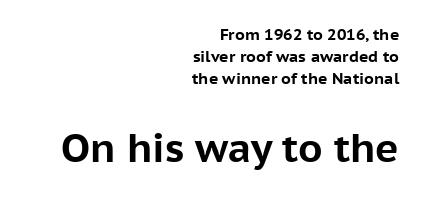
The image shows 40 px bold sans-serif type, upright; set right-aligned, normal line spacing (1.38x), normal letter spacing, not underlined; the second (bottom) block is 2.5x larger; low stroke contrast and a medium x-height.
